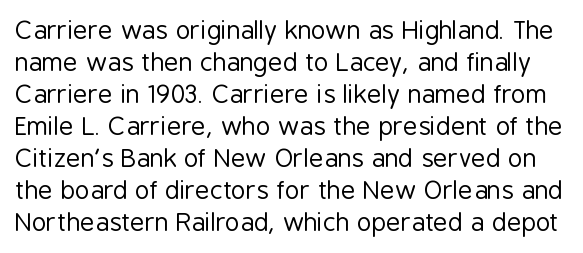
Q: Is the text bold? A: No.
Q: Is the text italic (slanted)? A: No, it is upright.
Q: Is the text underlined? A: No.
Q: Is the spacing between letters normal or unusually wide? A: Normal.
Q: Is the spacing between lines tight, normal or loose? A: Normal.
